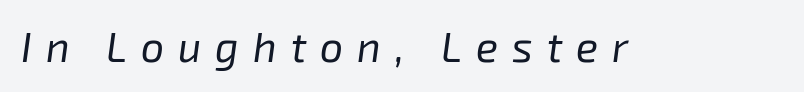
{"italic": "yes", "lean": "right", "slant_degrees": 8, "bold": "no", "weight": "regular", "width": "normal", "stroke_contrast": "low", "x_height": "medium", "monospaced": "no", "underline": "no", "letter_spacing": "wide", "letter_spacing_em": 0.34, "glyph_px": 41}
